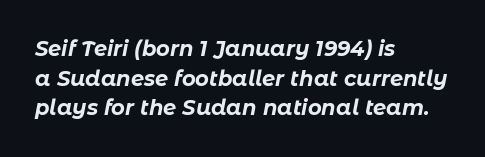
Q: Is the text bold? A: Yes.
Q: Is the text italic (slanted)? A: Yes, it leans right by about 11 degrees.
Q: Is the text underlined? A: No.
Q: How is the paragraph aligned? A: Left-aligned.
Q: Is the spacing between letters normal or unusually wide? A: Normal.
Q: Is the spacing between lines tight, normal or loose? A: Normal.
